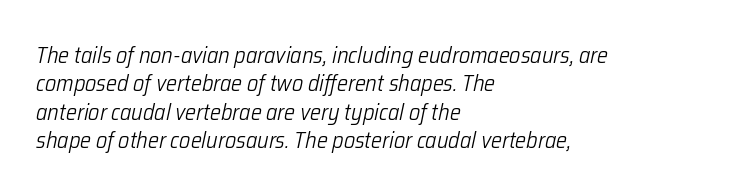
The image shows 23 px text type, italic (leaning right); set left-aligned, line spacing 1.23x, normal letter spacing, not underlined.
